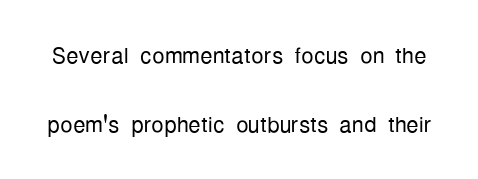
Nobody drew a line under any word here. Italic? Not at all — the glyphs are vertical. The characters display no serif detailing; their extremities are plain. Weight: regular or lighter. Note the varied advance widths — an 'i' is clearly narrower than an 'm'.
